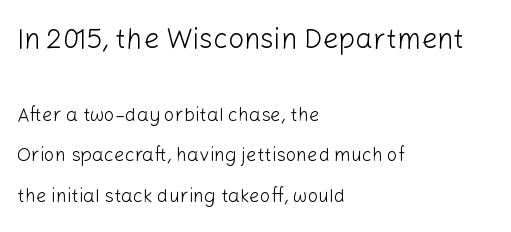
The image shows 28 px light sans-serif type, upright; set left-aligned, loose line spacing (2.15x), normal letter spacing, not underlined; the first (top) block is 1.47x larger; low stroke contrast and a medium x-height.
